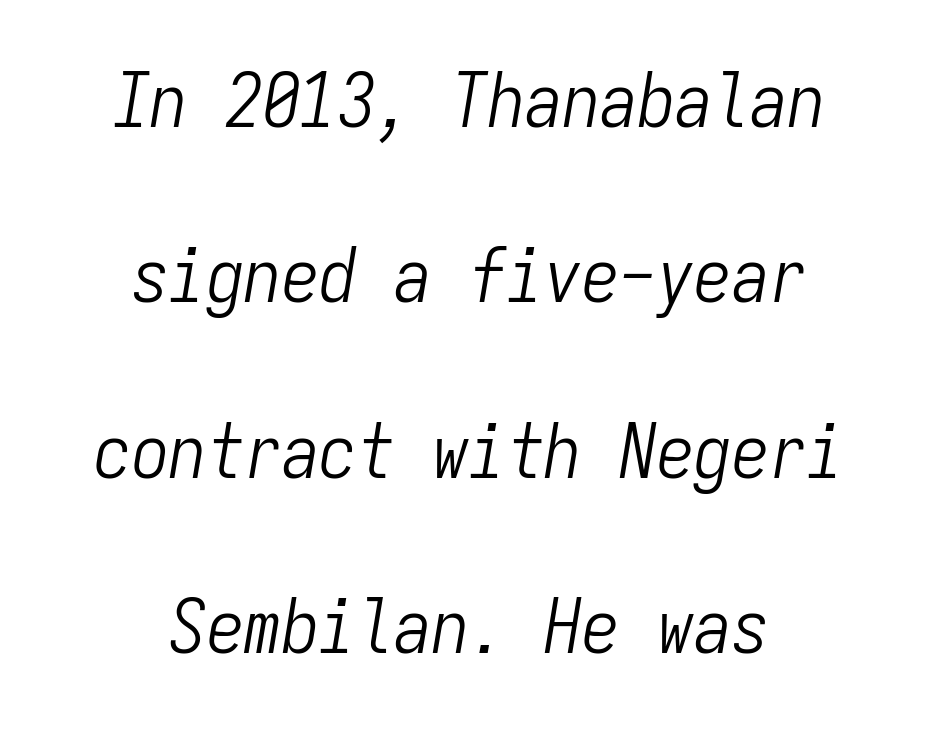
The typography opts for an oblique posture over an upright one. Quick note: underline off. The typeface has the unassuming heft of standard copy or less. Whoever set this chose breathing room over compactness in the vertical rhythm.
